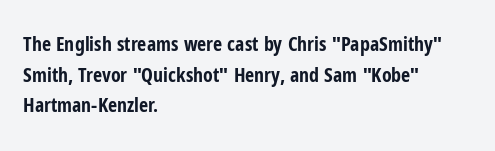
Underlining? Definitely not there. The paragraph has a hard left edge and a soft right edge. A typesetter would mark this as roman, not italic. What weight is shown? A full bold with thick strokes.
